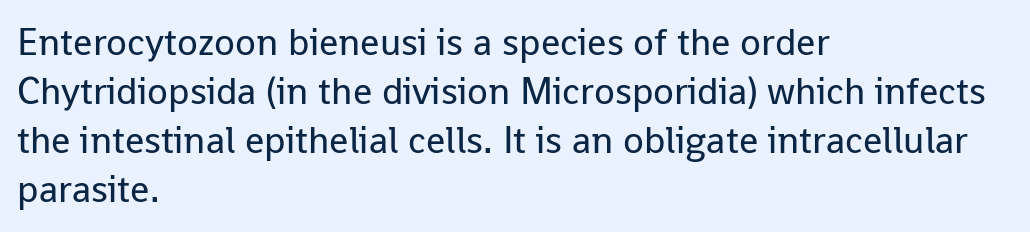
Observe the ordinary spacing: letters are neighbours, not strangers. The line-height multiplier appears to be the usual default. The string is rendered with underlining switched off. Does the copy run flush right? No — it runs flush left.
